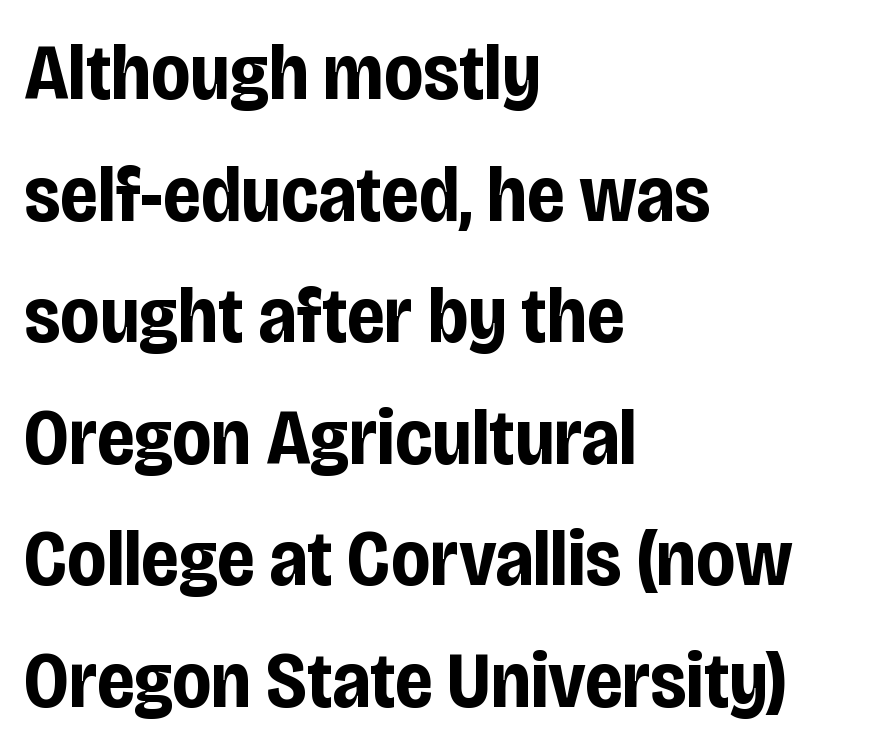
The image shows 80 px bold, condensed sans-serif type, upright; set left-aligned, normal line spacing (1.52x), normal letter spacing, not underlined; low stroke contrast and a large x-height.
